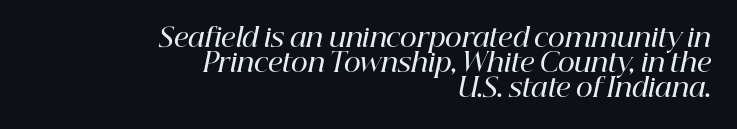
Q: Is the text bold? A: Semi-bold.
Q: Is the text italic (slanted)? A: Yes, it leans right by about 12 degrees.
Q: Is the text underlined? A: No.
Q: How is the paragraph aligned? A: Right-aligned.
Q: Is the spacing between letters normal or unusually wide? A: Normal.
Q: Is the spacing between lines tight, normal or loose? A: Tight.
